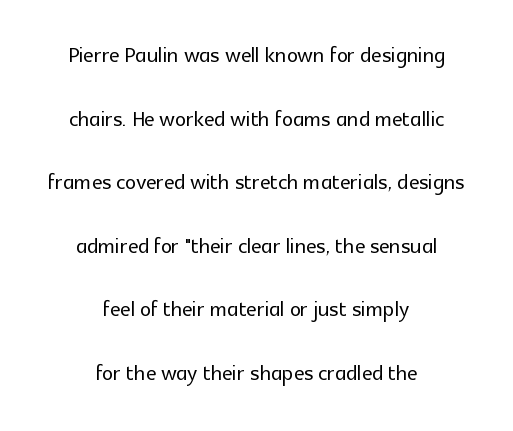
{"serif": "no", "italic": "no", "width": "normal", "x_height": "medium", "monospaced": "no", "underline": "no", "align": "center", "line_spacing": "loose", "line_spacing_ratio": 2.27, "letter_spacing": "normal", "letter_spacing_em": 0.0, "glyph_px": 28}
